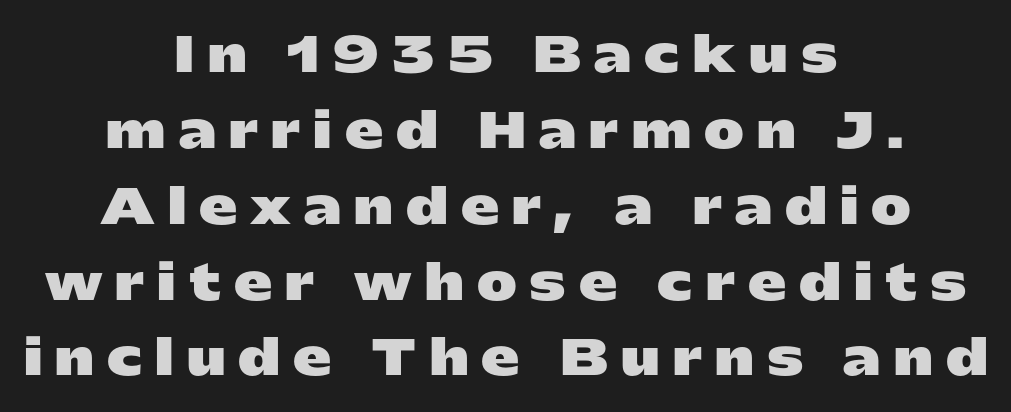
Q: Is the text bold? A: Yes.
Q: Is the text italic (slanted)? A: No, it is upright.
Q: Is the typeface a serif or a sans-serif typeface? A: Sans-serif.
Q: Is the text underlined? A: No.
Q: How is the paragraph aligned? A: Centered.
Q: Is the spacing between letters normal or unusually wide? A: Unusually wide.
Q: Is the spacing between lines tight, normal or loose? A: Normal.
Q: Width (condensed, normal, or wide)? A: Wide.
Q: Stroke contrast? A: Low.
Q: x-height? A: Medium.
Q: Monospaced? A: No.
